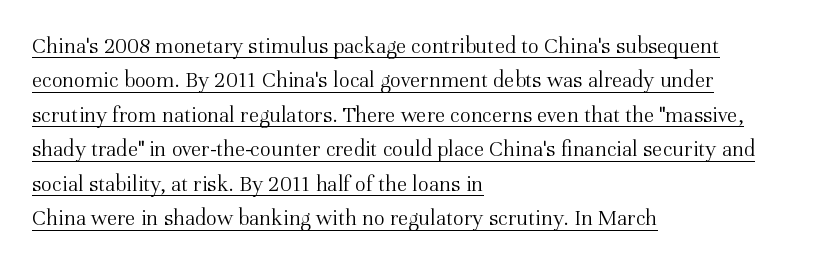
The lines are quadded left. The passage shown is not bold in any degree. Is there any slant? The stems are plumb. The face used here appears with an underline applied.
